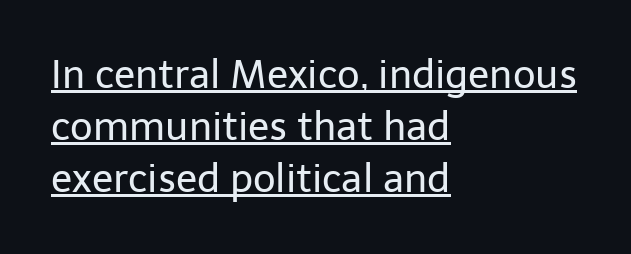
Q: Is the text bold? A: No.
Q: Is the text italic (slanted)? A: No, it is upright.
Q: Is the typeface a serif or a sans-serif typeface? A: Sans-serif.
Q: Is the text underlined? A: Yes.
Q: How is the paragraph aligned? A: Left-aligned.
Q: Is the spacing between letters normal or unusually wide? A: Normal.
Q: Is the spacing between lines tight, normal or loose? A: Normal.
Q: Width (condensed, normal, or wide)? A: Normal.
Q: Stroke contrast? A: Low.
Q: x-height? A: Medium.
Q: Monospaced? A: No.
